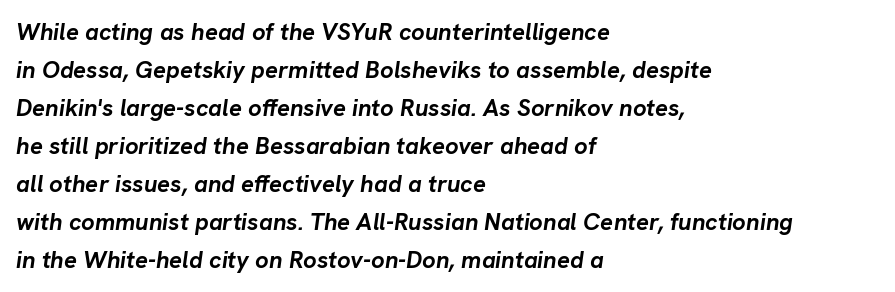
Q: Is the text bold? A: Yes.
Q: Is the text italic (slanted)? A: Yes, it leans right by about 8 degrees.
Q: Is the text underlined? A: No.
Q: How is the paragraph aligned? A: Left-aligned.
Q: Is the spacing between letters normal or unusually wide? A: Normal.
Q: Is the spacing between lines tight, normal or loose? A: Normal.
